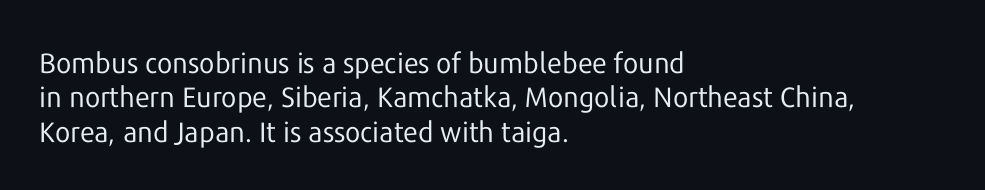
{"serif": "no", "italic": "no", "bold": "no", "weight": "regular", "width": "normal", "stroke_contrast": "low", "x_height": "medium", "monospaced": "no", "underline": "no", "align": "left", "line_spacing_ratio": 1.23, "letter_spacing": "normal", "letter_spacing_em": 0.0, "glyph_px": 28}
